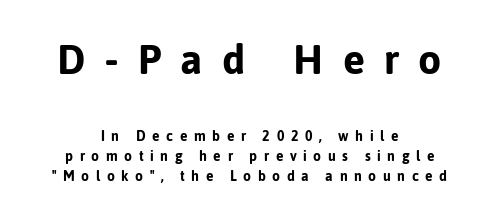
The image shows 41 px bold sans-serif type, upright; set centered, normal line spacing (1.44x), unusually wide letter spacing (+0.47 em), not underlined; the first (top) block is 2.93x larger; low stroke contrast and a medium x-height.
